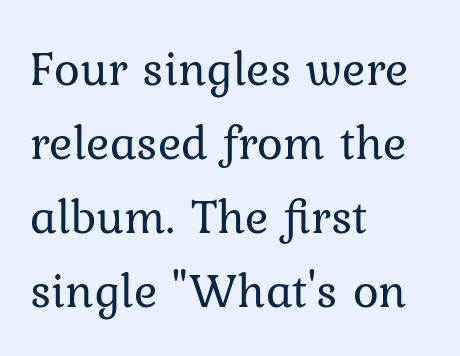
{"italic": "no", "bold": "no", "weight": "regular", "width": "normal", "stroke_contrast": "low", "x_height": "medium", "monospaced": "no", "underline": "no", "align": "left", "line_spacing": "normal", "line_spacing_ratio": 1.51, "letter_spacing": "normal", "letter_spacing_em": 0.0, "glyph_px": 49}
